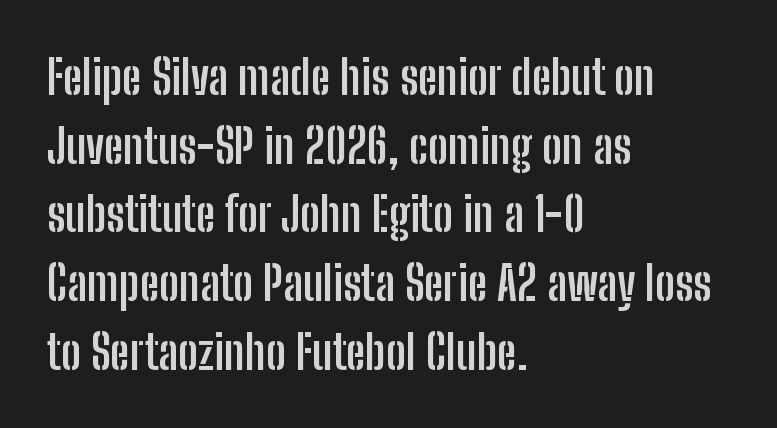
{"serif": "no", "italic": "no", "bold": "yes", "weight": "semibold", "width": "condensed", "stroke_contrast": "low", "x_height": "medium", "monospaced": "no", "underline": "no", "align": "left", "line_spacing": "normal", "line_spacing_ratio": 1.43, "letter_spacing": "normal", "letter_spacing_em": 0.0, "glyph_px": 48}
